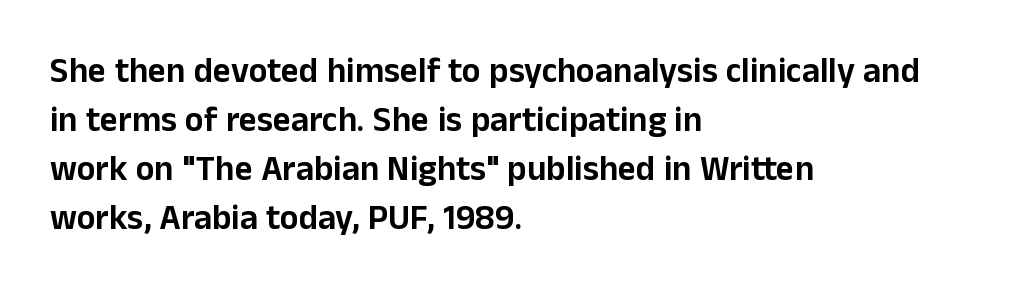
Q: Is the text italic (slanted)? A: No, it is upright.
Q: Is the typeface a serif or a sans-serif typeface? A: Sans-serif.
Q: Is the text underlined? A: No.
Q: How is the paragraph aligned? A: Left-aligned.
Q: Is the spacing between letters normal or unusually wide? A: Normal.
Q: Is the spacing between lines tight, normal or loose? A: Normal.
Q: Width (condensed, normal, or wide)? A: Normal.
Q: Stroke contrast? A: Low.
Q: x-height? A: Medium.
Q: Monospaced? A: No.
